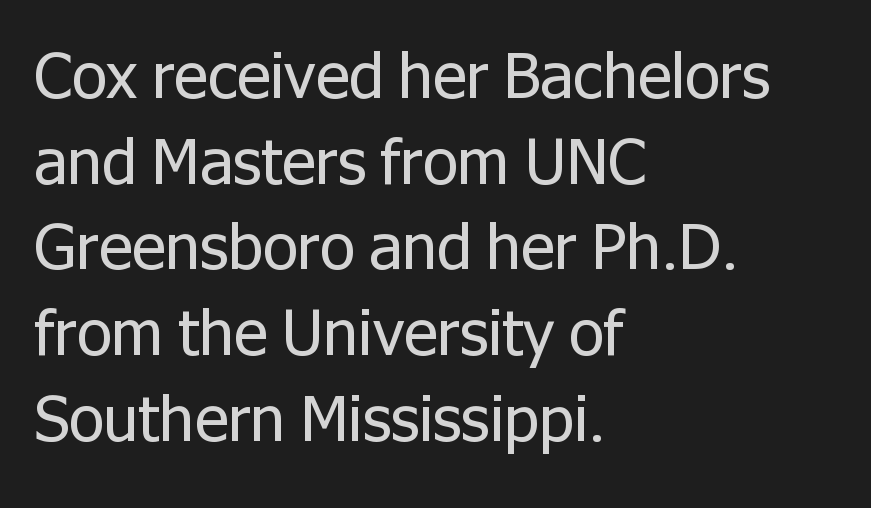
The image shows 63 px regular-weight sans-serif type, upright; set left-aligned, normal line spacing (1.36x), normal letter spacing, not underlined; low stroke contrast and a medium x-height.
